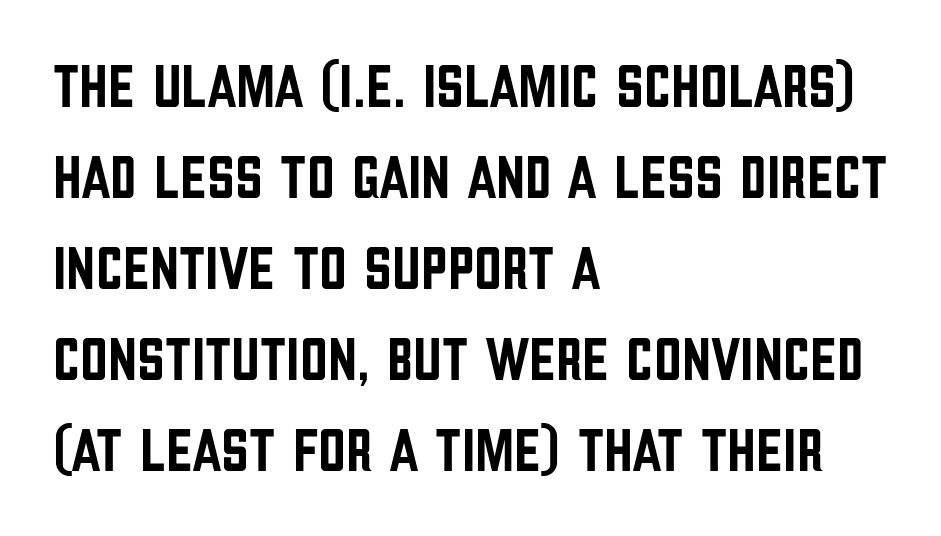
Is there any slant? The stems are plumb. These lines are set flush left with a ragged right edge. Regarding leading, the lines here are spaced in the standard way. The line texture is even and compact thanks to regular tracking. Underline: absent.
